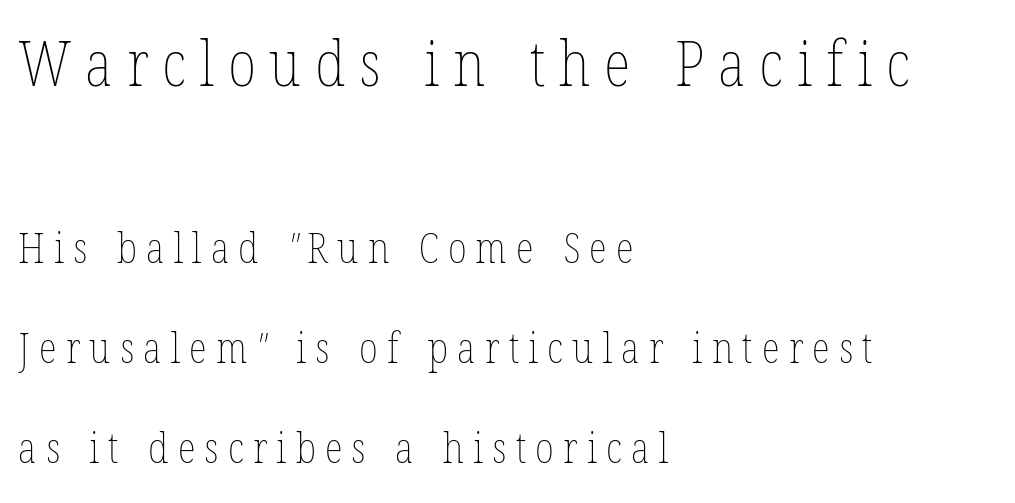
The font is comparable to plain body text, perhaps lighter. Each new line begins a long way beneath the previous one. Look at the glyph heights: the upper group is clearly the bigger setting. The area under the type is left untouched. Inter-character spacing is expanded well beyond the font's built-in metrics.
